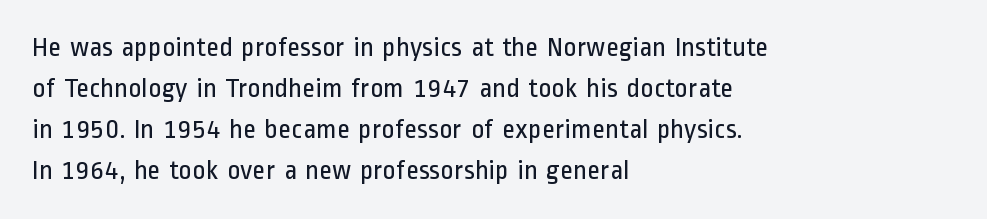
{"serif": "no", "italic": "no", "bold": "no", "weight": "regular", "width": "condensed", "stroke_contrast": "low", "x_height": "medium", "monospaced": "no", "underline": "no", "align": "left", "line_spacing": "normal", "line_spacing_ratio": 1.47, "letter_spacing": "normal", "letter_spacing_em": 0.0, "glyph_px": 28}
